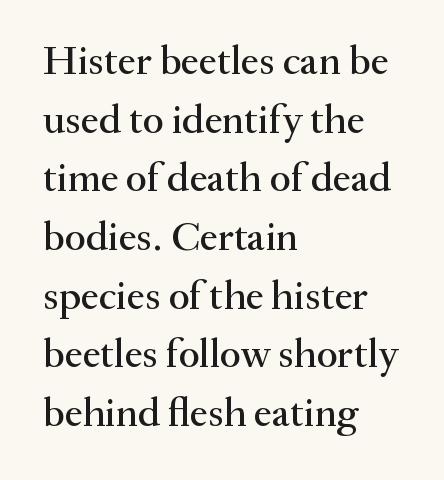
Q: Is the text italic (slanted)? A: No, it is upright.
Q: Is the typeface a serif or a sans-serif typeface? A: Serif.
Q: Is the text underlined? A: No.
Q: How is the paragraph aligned? A: Left-aligned.
Q: Is the spacing between letters normal or unusually wide? A: Normal.
Q: Is the spacing between lines tight, normal or loose? A: Normal.
Q: Width (condensed, normal, or wide)? A: Normal.
Q: Stroke contrast? A: Medium.
Q: x-height? A: Small.
Q: Monospaced? A: No.
